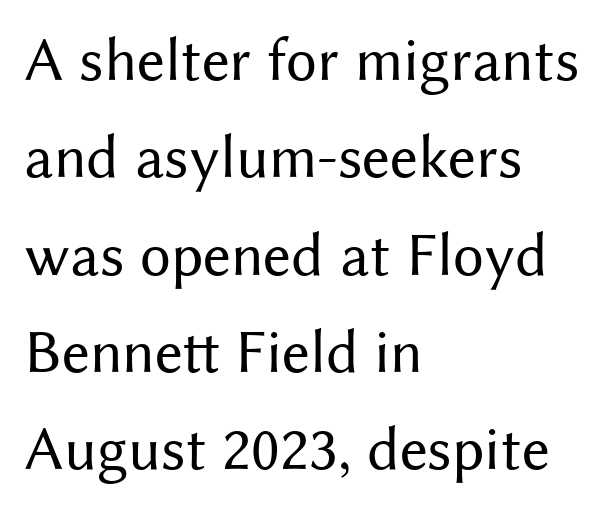
Q: Is the text bold? A: No.
Q: Is the text italic (slanted)? A: No, it is upright.
Q: Is the typeface a serif or a sans-serif typeface? A: Sans-serif.
Q: Is the text underlined? A: No.
Q: How is the paragraph aligned? A: Left-aligned.
Q: Is the spacing between letters normal or unusually wide? A: Normal.
Q: Is the spacing between lines tight, normal or loose? A: Normal.
Q: Width (condensed, normal, or wide)? A: Normal.
Q: Stroke contrast? A: Medium.
Q: x-height? A: Medium.
Q: Monospaced? A: No.
